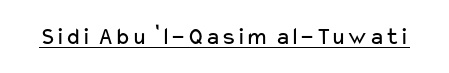
Q: Is the text bold? A: No.
Q: Is the text italic (slanted)? A: No, it is upright.
Q: Is the text underlined? A: Yes.
Q: Is the spacing between letters normal or unusually wide? A: Normal.
